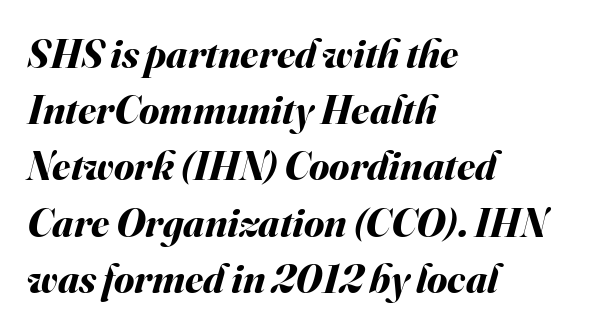
The image shows 41 px bold type, italic (leaning right); set left-aligned, normal line spacing (1.37x), normal letter spacing, not underlined; medium stroke contrast and a small x-height.
